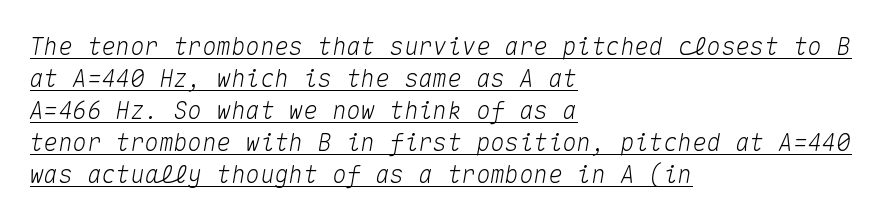
Q: Is the text italic (slanted)? A: Yes, it leans right by about 10 degrees.
Q: Is the text underlined? A: Yes.
Q: How is the paragraph aligned? A: Left-aligned.
Q: Is the spacing between letters normal or unusually wide? A: Normal.
Q: Is the spacing between lines tight, normal or loose? A: Normal.
